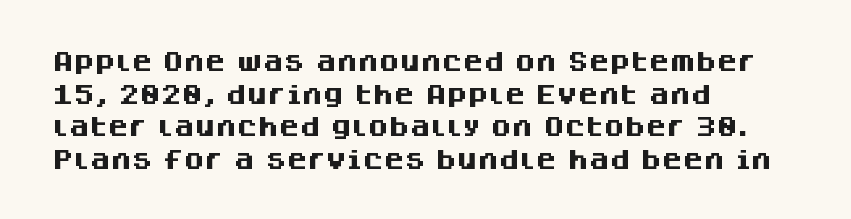
The rendering anchors every line to the left-hand side. In terms of posture, this sample is upright. This sample uses plain, unmodified letter spacing. The gap between lines stays unmarked.
